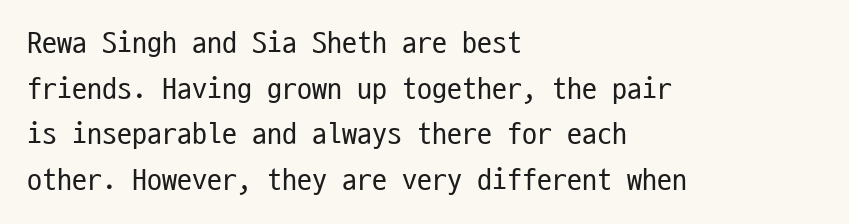
{"serif": "no", "italic": "no", "bold": "no", "weight": "regular", "width": "condensed", "stroke_contrast": "low", "x_height": "medium", "monospaced": "yes", "underline": "no", "align": "left", "line_spacing": "normal", "line_spacing_ratio": 1.52, "letter_spacing": "normal", "letter_spacing_em": 0.0, "glyph_px": 30}
